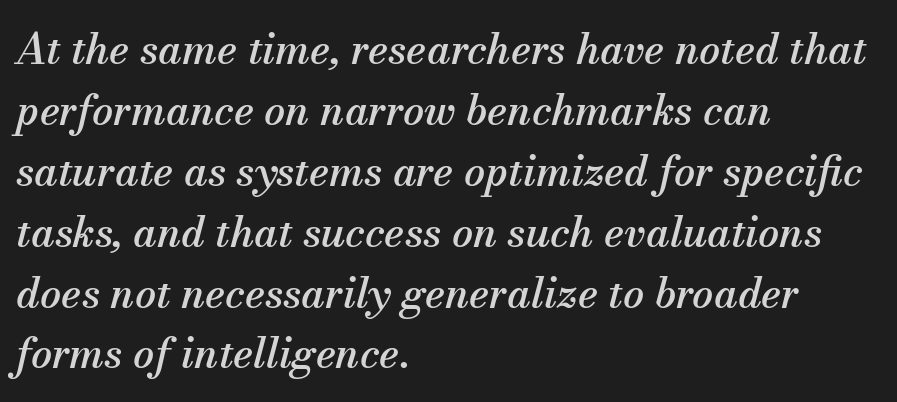
{"serif": "yes", "italic": "yes", "lean": "right", "slant_degrees": 13, "width": "normal", "stroke_contrast": "medium", "x_height": "small", "monospaced": "no", "underline": "no", "align": "left", "line_spacing": "normal", "line_spacing_ratio": 1.45, "letter_spacing": "normal", "letter_spacing_em": 0.0, "glyph_px": 42}
